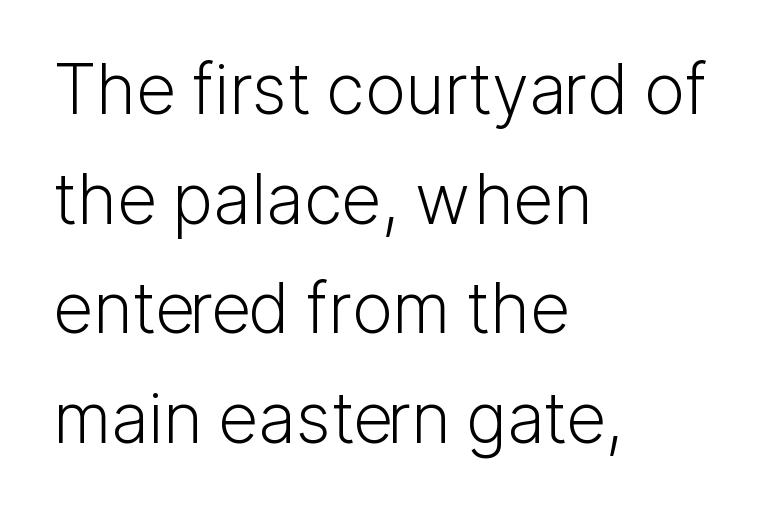
{"serif": "no", "italic": "no", "bold": "no", "weight": "light", "width": "normal", "stroke_contrast": "low", "x_height": "medium", "monospaced": "no", "underline": "no", "align": "left", "line_spacing": "normal", "line_spacing_ratio": 1.59, "letter_spacing": "normal", "letter_spacing_em": 0.0, "glyph_px": 69}
